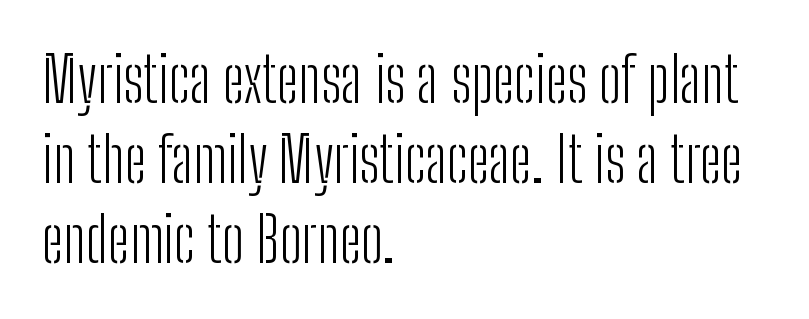
Descenders are the only things crossing below the line. Compared with a centered layout, this one pins lines to the left instead. The face used here is proportionally spaced, like ordinary book or web type. You can tell it's not italic because the verticals are truly vertical. Type style note: lacks serifs. The designer left line spacing at the default.
